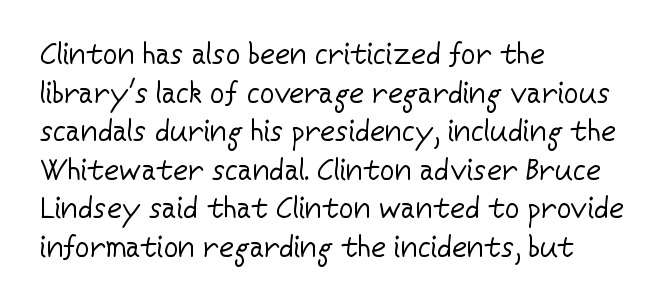
Q: Is the text bold? A: No.
Q: Is the text italic (slanted)? A: No, it is upright.
Q: Is the typeface a serif or a sans-serif typeface? A: Sans-serif.
Q: Is the text underlined? A: No.
Q: How is the paragraph aligned? A: Left-aligned.
Q: Is the spacing between letters normal or unusually wide? A: Normal.
Q: Is the spacing between lines tight, normal or loose? A: Normal.
Q: Width (condensed, normal, or wide)? A: Normal.
Q: Stroke contrast? A: Low.
Q: x-height? A: Medium.
Q: Monospaced? A: No.
